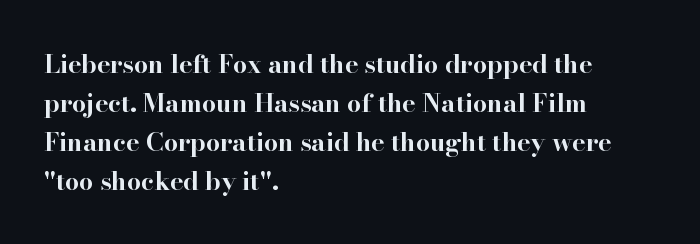
{"italic": "no", "bold": "yes", "underline": "no", "align": "left", "line_spacing": "normal", "line_spacing_ratio": 1.56, "letter_spacing": "normal", "letter_spacing_em": 0.0, "glyph_px": 25}
